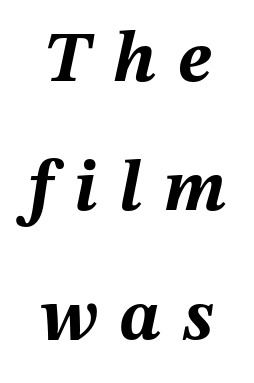
The rendering uses natural spacing where letterforms have individual widths. The font is running at its bold setting. Italic: yes, the glyphs are oblique. A clean baseline with only descenders dipping below it. These lines have a slow, spaced-out rhythm from letter to letter.
